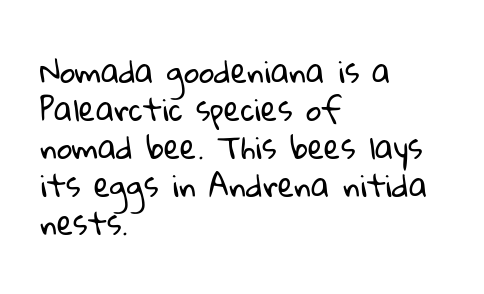
{"serif": "no", "bold": "no", "weight": "regular", "width": "normal", "stroke_contrast": "low", "x_height": "medium", "monospaced": "no", "underline": "no", "align": "left", "line_spacing": "normal", "line_spacing_ratio": 1.27, "letter_spacing": "normal", "letter_spacing_em": 0.0, "glyph_px": 30}
